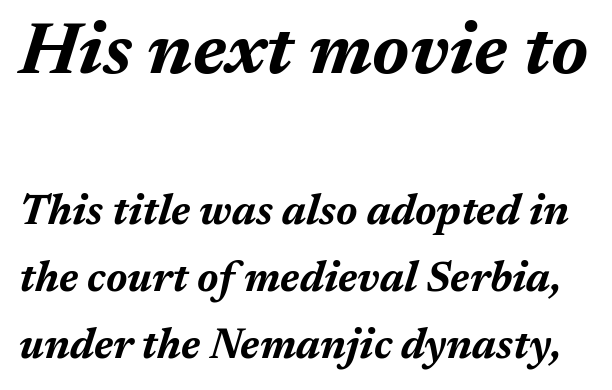
I'd describe the lettering as bold — thick and assertive. The string is rendered with underlining switched off. You could not count columns in this text — the font is proportionally spaced. Does extra space separate the letters? No, they use regular spacing. What's the leading like? Ordinary, nothing unusual.
